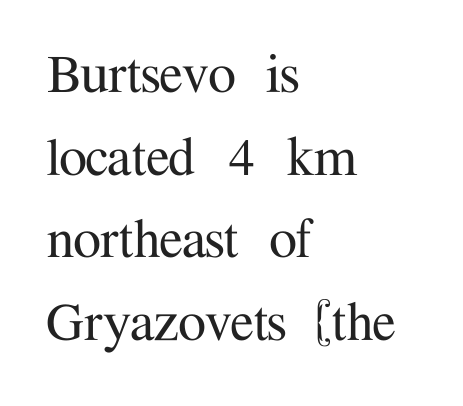
The lines sit at an ordinary, default distance from one another. Note the varied advance widths — an 'i' is clearly narrower than an 'm'. Line starts are locked; line ends wander. Honestly, there is no underline to notice here at all. The letters stand upright; this is a roman face. The characters display serif detailing at their extremities.
